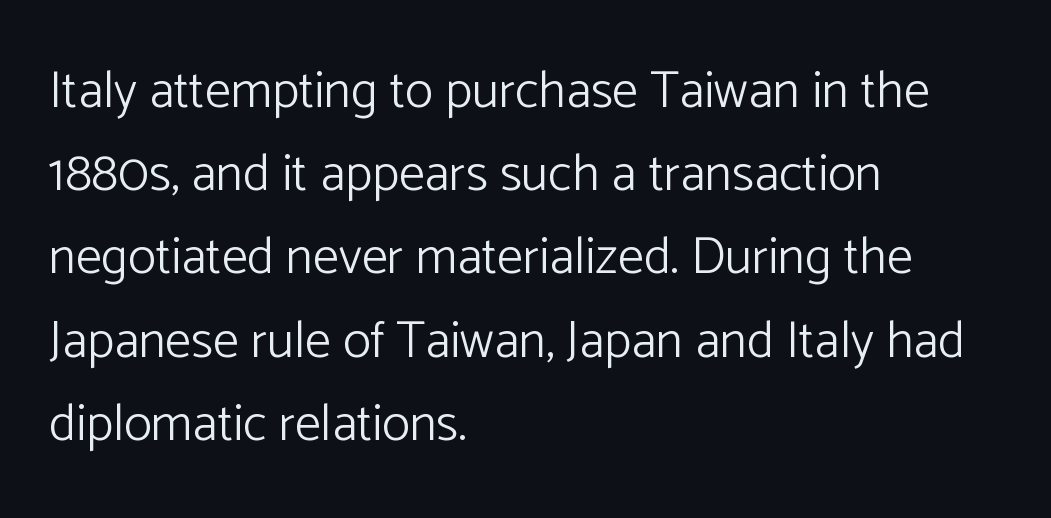
The image shows 52 px light sans-serif type, upright; set left-aligned, normal line spacing (1.6x), normal letter spacing, not underlined; low stroke contrast and a medium x-height.
